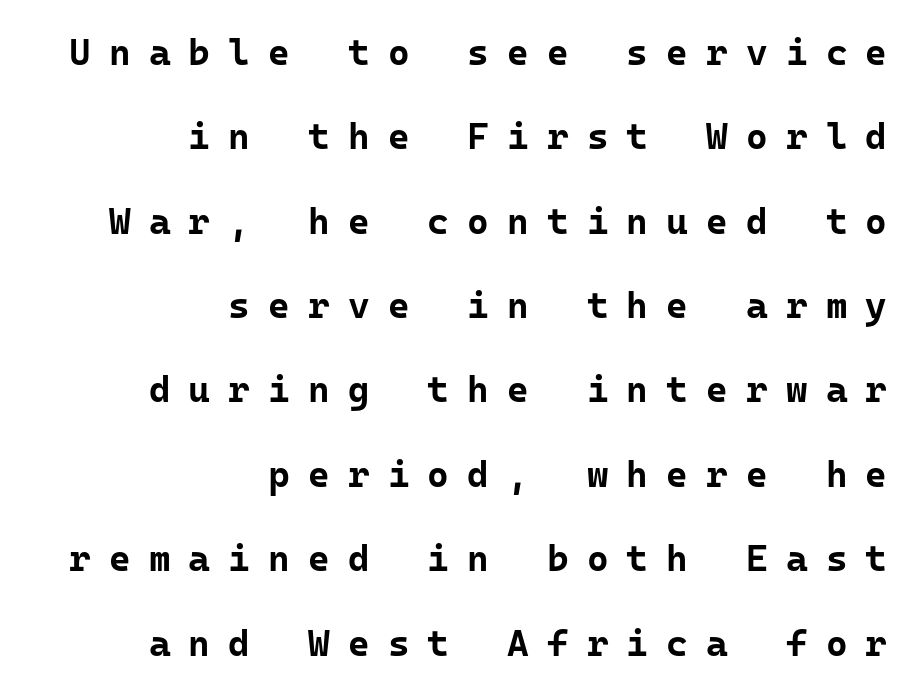
Short note: letters widely spaced. Typographic density is high because the face is bold. The leading is generous, giving the passage an open texture. Look at the bottom of the vertical strokes: they stop flat, with no serifs.
